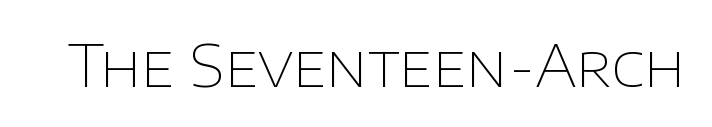
Q: Is the text bold? A: No.
Q: Is the text italic (slanted)? A: No, it is upright.
Q: Is the typeface a serif or a sans-serif typeface? A: Sans-serif.
Q: Is the text underlined? A: No.
Q: Is the spacing between letters normal or unusually wide? A: Normal.
Q: Width (condensed, normal, or wide)? A: Normal.
Q: Stroke contrast? A: Low.
Q: x-height? A: Large.
Q: Monospaced? A: No.
